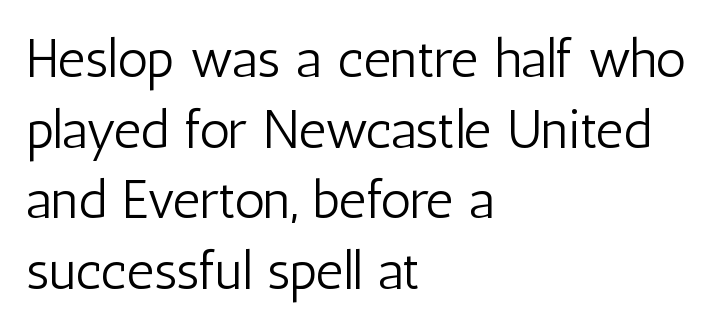
Teacher's note: observe the even left margin — that is flush-left alignment. This rendering employs a face without finishing strokes, i.e., a sans-serif. Letters have the restrained weight of plain body copy at most. Ordinary non-slanted type is in use.
